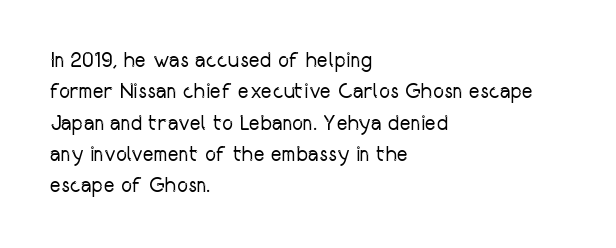
Q: Is the text bold? A: No.
Q: Is the text italic (slanted)? A: No, it is upright.
Q: Is the text underlined? A: No.
Q: How is the paragraph aligned? A: Left-aligned.
Q: Is the spacing between letters normal or unusually wide? A: Normal.
Q: Is the spacing between lines tight, normal or loose? A: Normal.
